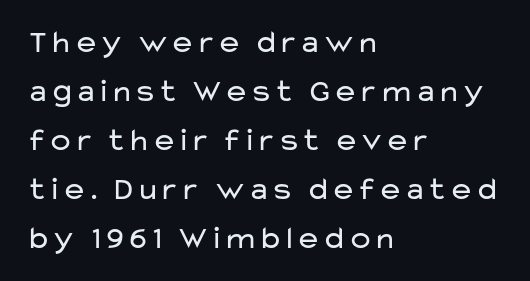
Stroke mass is kept to a normal reading level or below. Plain, unruled lines of type. Every character sits straight up, as roman type does. These lines are rendered in a variable-pitch font. Short and long lines alike share a common starting point at left.
